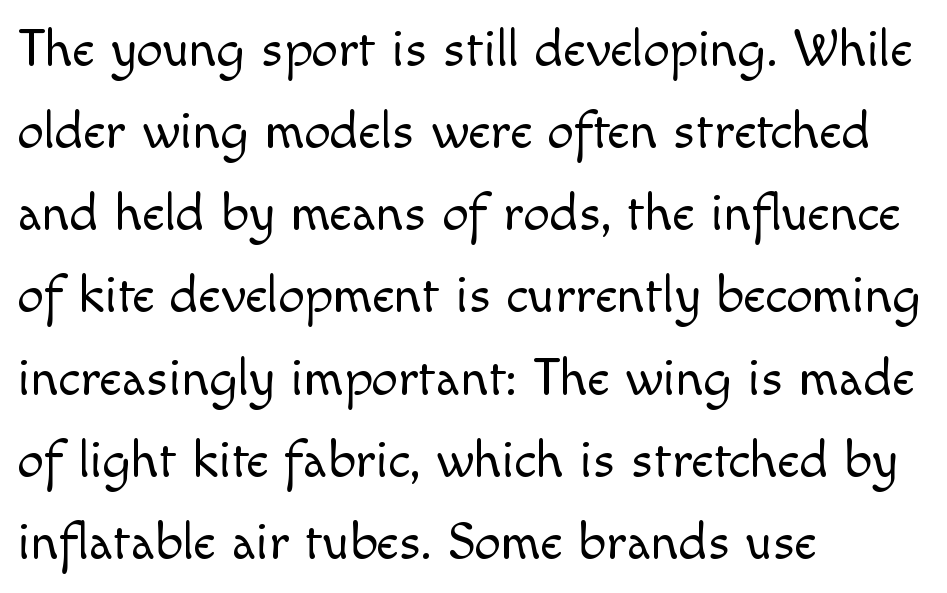
Quick note: interline space is typical. Note the varied advance widths — an 'i' is clearly narrower than an 'm'. This sample uses an upright cut, with every glyph sitting square on the baseline. Left-aligned paragraph, ragged on the right.
